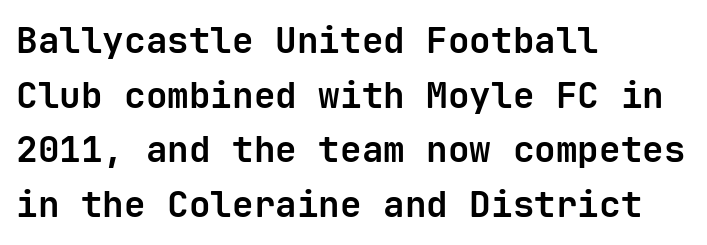
Q: Is the text bold? A: Yes.
Q: Is the text italic (slanted)? A: No, it is upright.
Q: Is the typeface a serif or a sans-serif typeface? A: Sans-serif.
Q: Is the text underlined? A: No.
Q: How is the paragraph aligned? A: Left-aligned.
Q: Is the spacing between letters normal or unusually wide? A: Normal.
Q: Is the spacing between lines tight, normal or loose? A: Normal.
Q: Width (condensed, normal, or wide)? A: Normal.
Q: Stroke contrast? A: Low.
Q: x-height? A: Medium.
Q: Monospaced? A: Yes.
